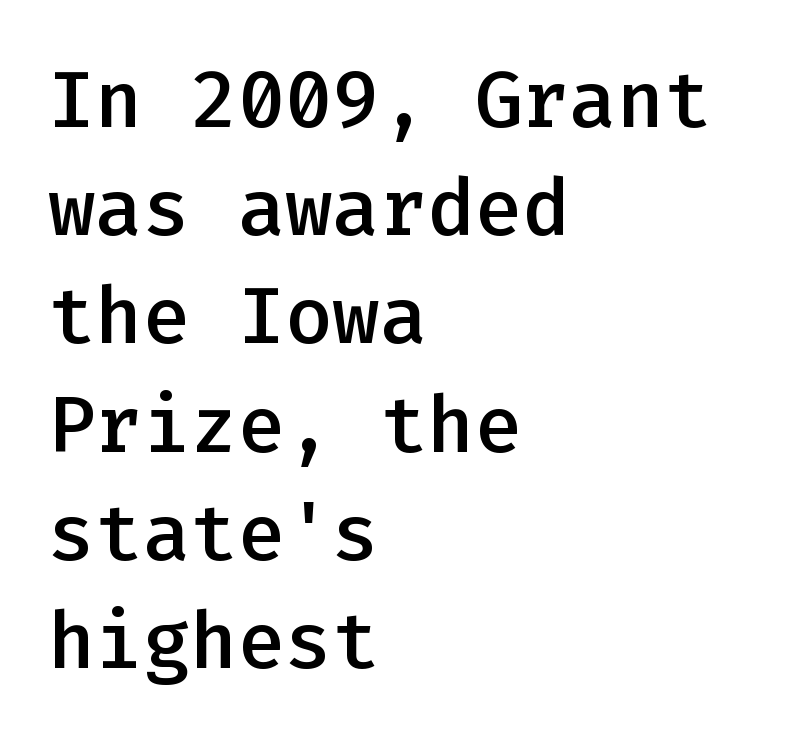
The face used here is monospaced, like something from a code editor. Standard letterfit; no display-style spreading of the glyphs. Notice the strokes are somewhat thickened but not fully heavy: this is a semibold. The axis of the letterforms is exactly vertical. The specimen omits any rule beneath the text block's lines. Short and long lines alike share a common starting point at left.
